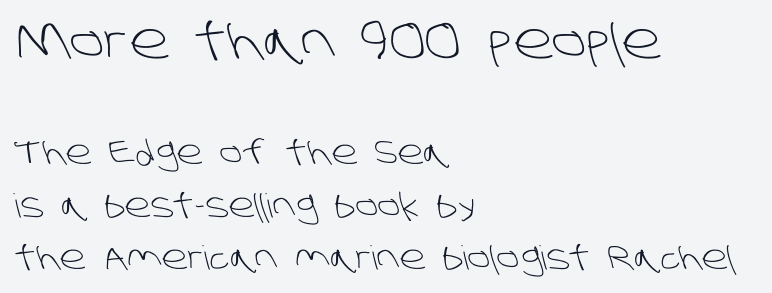
{"serif": "no", "bold": "no", "weight": "light", "width": "normal", "stroke_contrast": "low", "x_height": "large", "monospaced": "no", "underline": "no", "align": "left", "line_spacing": "normal", "line_spacing_ratio": 1.59, "letter_spacing": "normal", "letter_spacing_em": 0.0, "larger_block": "first", "size_ratio": 1.52, "glyph_px": 50}
